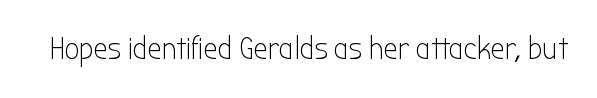
{"serif": "no", "italic": "no", "bold": "no", "weight": "light", "width": "condensed", "stroke_contrast": "low", "x_height": "medium", "monospaced": "no", "underline": "no", "letter_spacing": "normal", "letter_spacing_em": 0.0, "glyph_px": 32}
